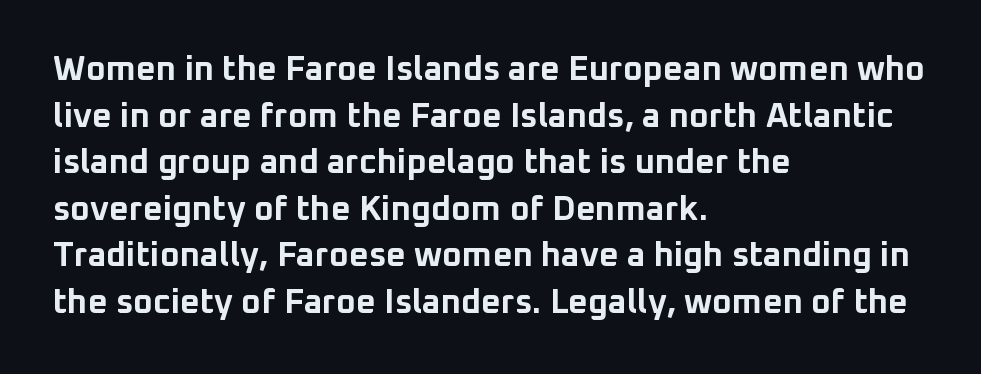
{"serif": "no", "italic": "no", "bold": "yes", "weight": "bold", "width": "normal", "stroke_contrast": "low", "x_height": "medium", "monospaced": "no", "underline": "no", "align": "left", "line_spacing": "normal", "line_spacing_ratio": 1.37, "letter_spacing": "normal", "letter_spacing_em": 0.0, "glyph_px": 34}
